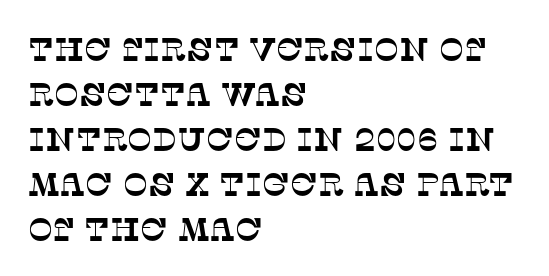
{"serif": "yes", "width": "normal", "stroke_contrast": "low", "x_height": "large", "monospaced": "no", "underline": "no", "align": "left", "line_spacing": "normal", "line_spacing_ratio": 1.36, "letter_spacing": "normal", "letter_spacing_em": 0.0, "glyph_px": 33}
